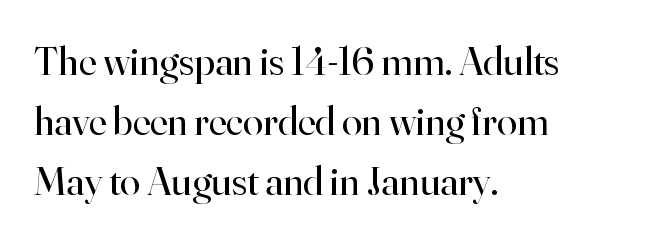
Q: Is the text bold? A: No.
Q: Is the text italic (slanted)? A: No, it is upright.
Q: Is the typeface a serif or a sans-serif typeface? A: Serif.
Q: Is the text underlined? A: No.
Q: How is the paragraph aligned? A: Left-aligned.
Q: Is the spacing between letters normal or unusually wide? A: Normal.
Q: Is the spacing between lines tight, normal or loose? A: Normal.
Q: Width (condensed, normal, or wide)? A: Normal.
Q: Stroke contrast? A: High.
Q: x-height? A: Small.
Q: Monospaced? A: No.
